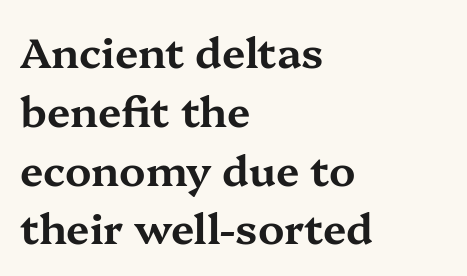
{"serif": "yes", "italic": "no", "width": "wide", "stroke_contrast": "medium", "x_height": "medium", "monospaced": "no", "underline": "no", "align": "left", "line_spacing": "normal", "line_spacing_ratio": 1.4, "letter_spacing": "normal", "letter_spacing_em": 0.0, "glyph_px": 42}
